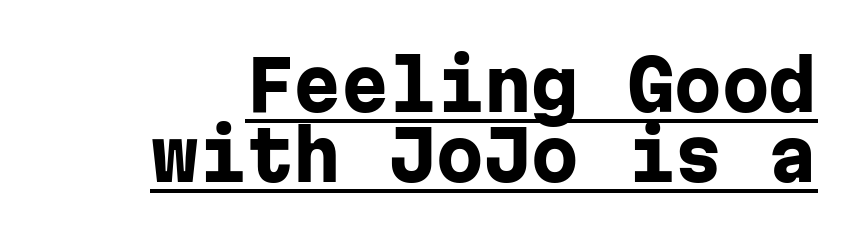
The image shows 68 px heavy sans-serif type, upright, monospaced; set tight line spacing (1.03x), normal letter spacing, underlined; low stroke contrast and a medium x-height.
